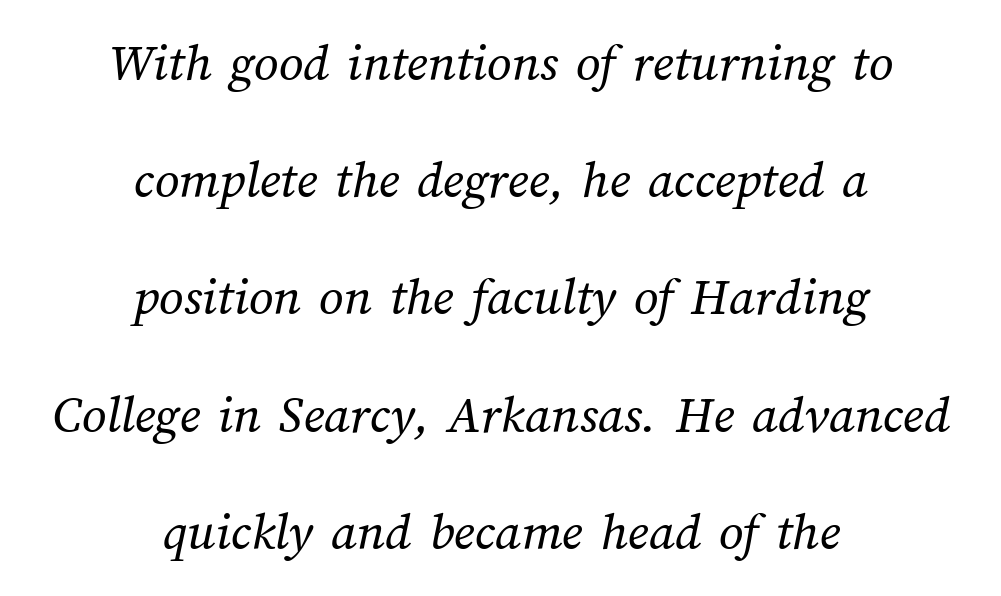
Q: Is the text bold? A: No.
Q: Is the text underlined? A: No.
Q: How is the paragraph aligned? A: Centered.
Q: Is the spacing between letters normal or unusually wide? A: Normal.
Q: Is the spacing between lines tight, normal or loose? A: Loose.
Q: Width (condensed, normal, or wide)? A: Normal.
Q: Stroke contrast? A: Medium.
Q: x-height? A: Medium.
Q: Monospaced? A: No.
